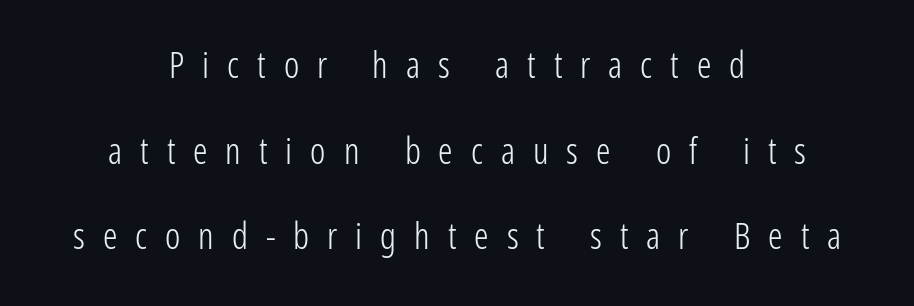
{"serif": "no", "italic": "no", "bold": "no", "weight": "light", "width": "condensed", "stroke_contrast": "low", "x_height": "medium", "monospaced": "no", "underline": "no", "align": "center", "line_spacing": "loose", "line_spacing_ratio": 2.38, "letter_spacing": "wide", "letter_spacing_em": 0.5, "glyph_px": 36}
